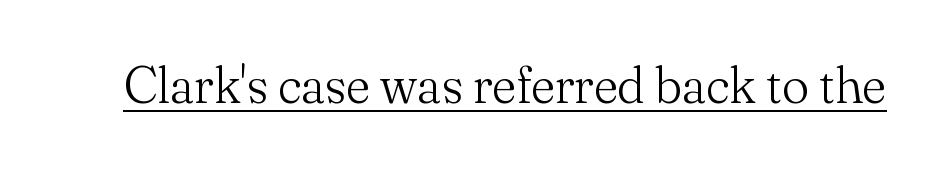
Q: Is the text bold? A: No.
Q: Is the text italic (slanted)? A: No, it is upright.
Q: Is the typeface a serif or a sans-serif typeface? A: Serif.
Q: Is the text underlined? A: Yes.
Q: Is the spacing between letters normal or unusually wide? A: Normal.
Q: Width (condensed, normal, or wide)? A: Normal.
Q: Stroke contrast? A: Medium.
Q: x-height? A: Small.
Q: Monospaced? A: No.
